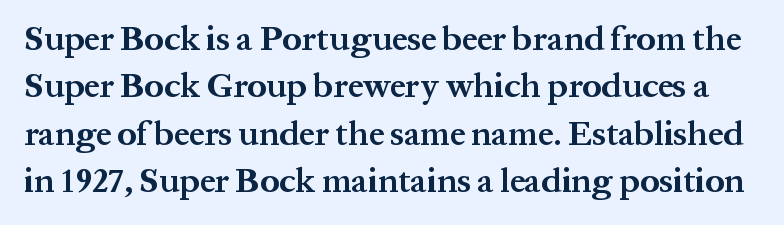
{"serif": "yes", "italic": "no", "bold": "yes", "weight": "bold", "width": "normal", "stroke_contrast": "medium", "x_height": "medium", "monospaced": "no", "underline": "no", "line_spacing": "normal", "line_spacing_ratio": 1.39, "letter_spacing": "normal", "letter_spacing_em": 0.0, "glyph_px": 34}
